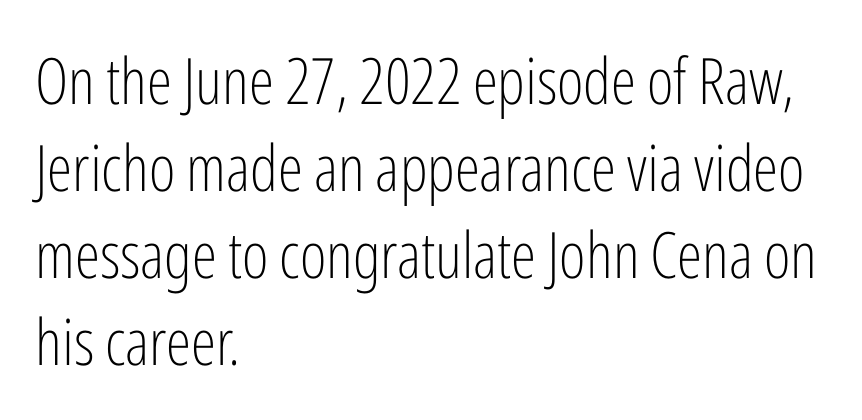
{"serif": "no", "italic": "no", "bold": "no", "weight": "light", "width": "condensed", "stroke_contrast": "low", "x_height": "medium", "monospaced": "no", "underline": "no", "align": "left", "line_spacing": "normal", "line_spacing_ratio": 1.36, "letter_spacing": "normal", "letter_spacing_em": 0.0, "glyph_px": 64}
